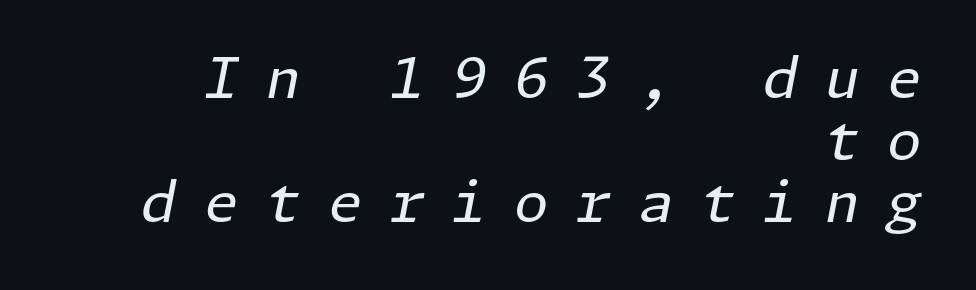
These lines stack with their right ends in a neat column. Tall strokes in this sample are angled rather than plumb. The space directly below the letters is spotless. Weight: not bold — regular or lighter.
